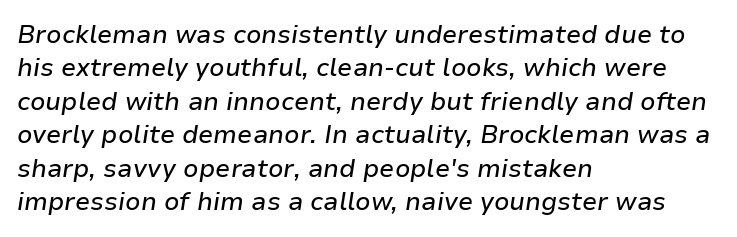
Baseline-to-baseline distance is the conventional proportion of letter height. Underline: absent. The text carries the slant typical of an italic or oblique font. These lines are set flush left with a ragged right edge.
